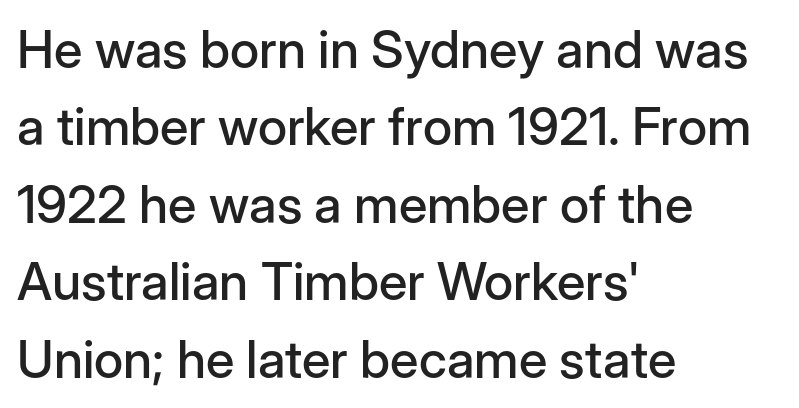
The image shows 52 px sans-serif type, upright; set left-aligned, normal line spacing (1.49x), normal letter spacing, not underlined; low stroke contrast and a medium x-height.
